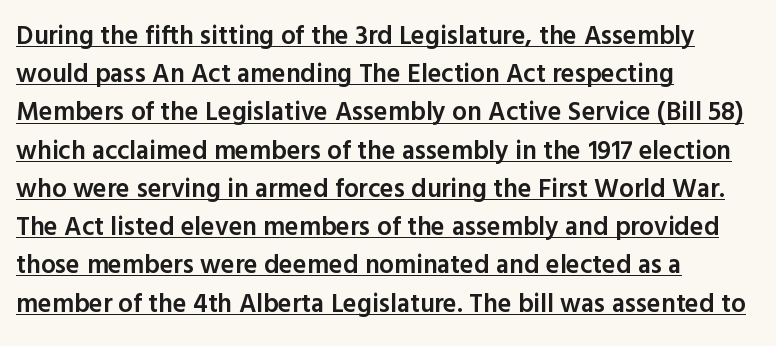
The image shows 26 px text type, upright; set left-aligned, normal line spacing (1.47x), normal letter spacing, underlined.
